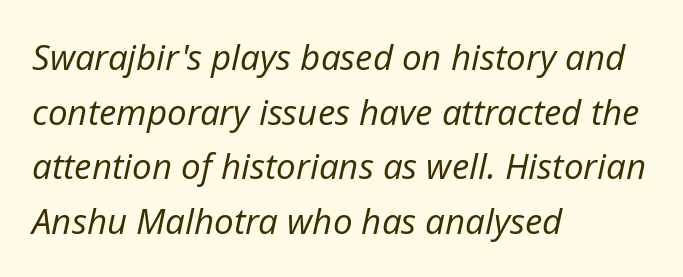
Q: Is the text bold? A: No.
Q: Is the text italic (slanted)? A: Yes, it leans right by about 12 degrees.
Q: Is the text underlined? A: No.
Q: How is the paragraph aligned? A: Left-aligned.
Q: Is the spacing between letters normal or unusually wide? A: Normal.
Q: Is the spacing between lines tight, normal or loose? A: Normal.
Q: Width (condensed, normal, or wide)? A: Normal.
Q: Stroke contrast? A: Low.
Q: x-height? A: Medium.
Q: Monospaced? A: No.
